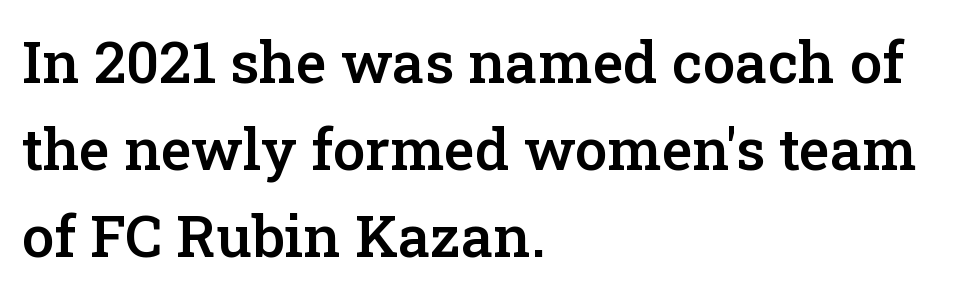
Q: Is the text bold? A: Semi-bold.
Q: Is the text italic (slanted)? A: No, it is upright.
Q: Is the typeface a serif or a sans-serif typeface? A: Serif.
Q: Is the text underlined? A: No.
Q: How is the paragraph aligned? A: Left-aligned.
Q: Is the spacing between letters normal or unusually wide? A: Normal.
Q: Is the spacing between lines tight, normal or loose? A: Normal.
Q: Width (condensed, normal, or wide)? A: Normal.
Q: Stroke contrast? A: Low.
Q: x-height? A: Medium.
Q: Monospaced? A: No.
